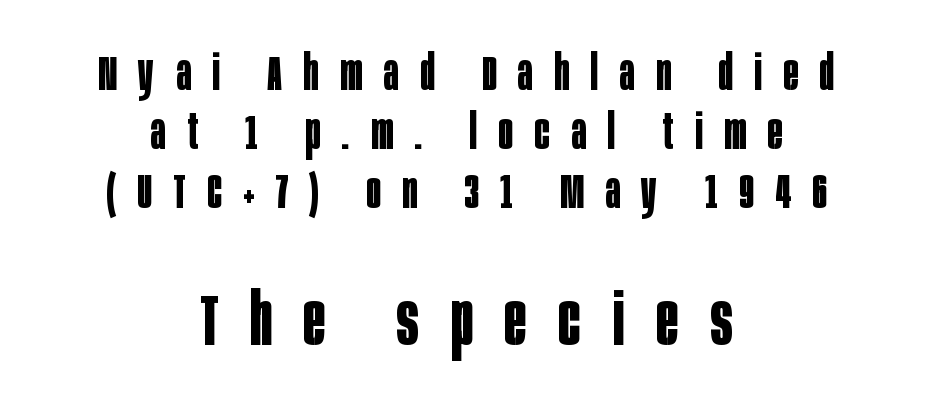
The image shows 73 px bold, condensed sans-serif type, upright; set centered, line spacing 1.2x, unusually wide letter spacing (+0.44 em), not underlined; the second (bottom) block is 1.49x larger; low stroke contrast and a large x-height.
